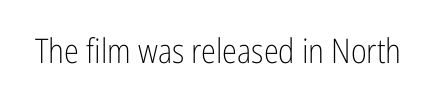
Q: Is the text bold? A: No.
Q: Is the text italic (slanted)? A: No, it is upright.
Q: Is the typeface a serif or a sans-serif typeface? A: Sans-serif.
Q: Is the text underlined? A: No.
Q: Is the spacing between letters normal or unusually wide? A: Normal.
Q: Width (condensed, normal, or wide)? A: Condensed.
Q: Stroke contrast? A: Low.
Q: x-height? A: Medium.
Q: Monospaced? A: No.
